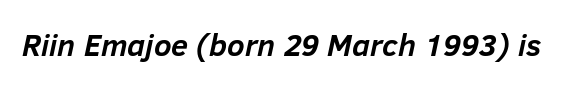
The glyphs look as if they've been sheared to an angle. Notice how thick the strokes are: this is what a full bold looks like. Descenders are the only things crossing below the line. Compared with typical body copy, the letter spacing here is the same. The face used here is proportionally spaced, like ordinary book or web type.
